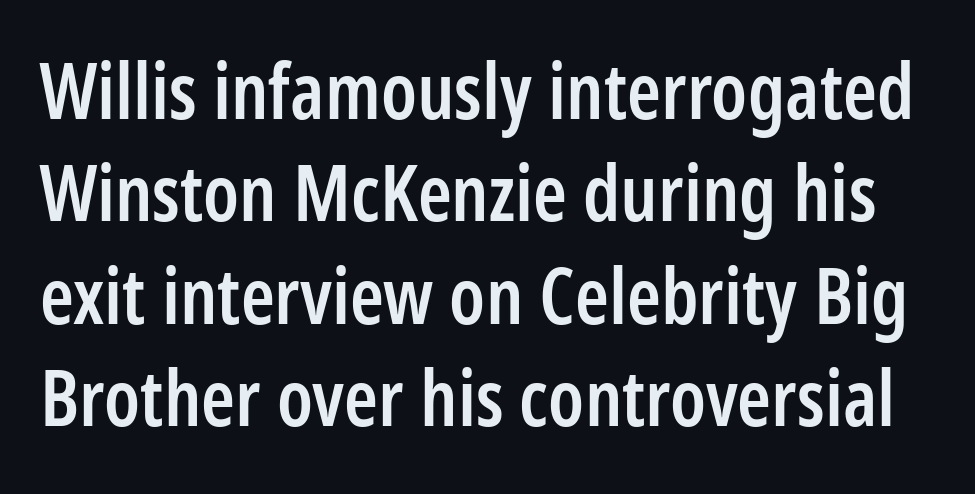
{"serif": "no", "italic": "no", "bold": "semi", "weight": "semibold", "width": "condensed", "stroke_contrast": "low", "x_height": "medium", "monospaced": "no", "underline": "no", "line_spacing": "normal", "line_spacing_ratio": 1.33, "letter_spacing": "normal", "letter_spacing_em": 0.0, "glyph_px": 77}
